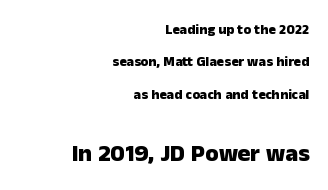
Notice the wide empty band between every row — that's loose leading. Letter spacing: default. One-word summary of the alignment: right. Decoration check: the copy has no underline.
